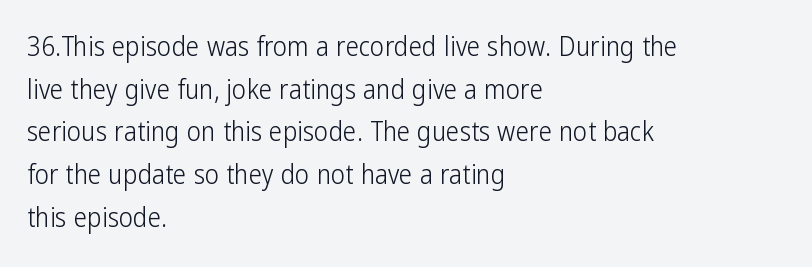
Q: Is the text bold? A: No.
Q: Is the text italic (slanted)? A: No, it is upright.
Q: Is the text underlined? A: No.
Q: How is the paragraph aligned? A: Left-aligned.
Q: Is the spacing between letters normal or unusually wide? A: Normal.
Q: Is the spacing between lines tight, normal or loose? A: Normal.
